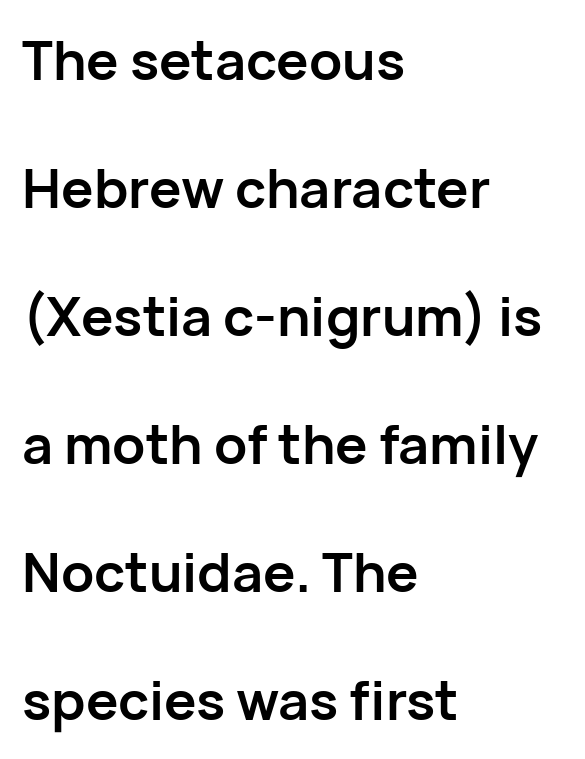
{"serif": "no", "italic": "no", "bold": "yes", "weight": "semibold", "width": "normal", "stroke_contrast": "low", "x_height": "medium", "monospaced": "no", "underline": "no", "align": "left", "line_spacing": "loose", "line_spacing_ratio": 2.37, "letter_spacing": "normal", "letter_spacing_em": 0.0, "glyph_px": 54}
